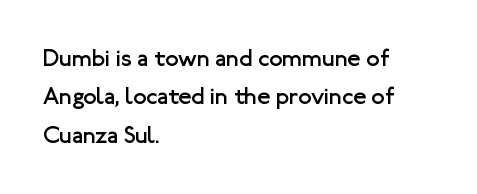
The image shows 24 px text type, upright; set left-aligned, normal line spacing (1.6x), normal letter spacing, not underlined.
